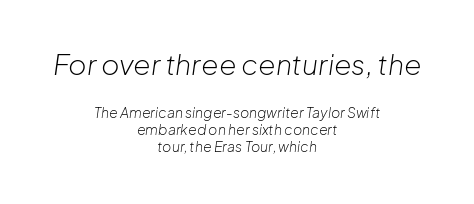
{"italic": "yes", "lean": "right", "slant_degrees": 8, "bold": "no", "weight": "light", "width": "normal", "stroke_contrast": "low", "x_height": "medium", "monospaced": "no", "underline": "no", "align": "center", "line_spacing_ratio": 1.23, "letter_spacing": "normal", "letter_spacing_em": 0.0, "larger_block": "first", "size_ratio": 2.0, "glyph_px": 28}
